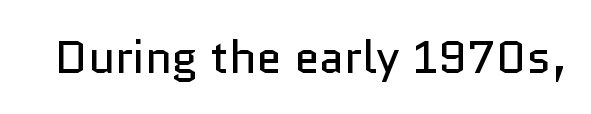
Nothing heavy about these letters — not bold at all. Rule under the text: the space is simply empty. Standard letterfit; no display-style spreading of the glyphs. The rendering uses natural spacing where letterforms have individual widths. You can tell from the bare stems that sans-serif type was used.
